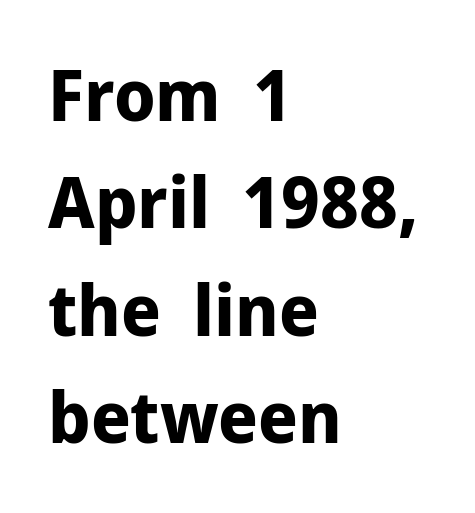
The baseline area is clear. Notice how the stems are strictly vertical — no italics here. The glyphs in this specimen are sans serif. Each letter keeps its own natural width here, so spacing adapts to shape. Compared with a centered layout, this one pins lines to the left instead. How would I describe the line gaps? Plain and ordinary.
